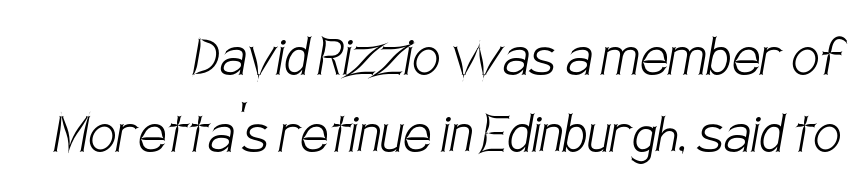
The image shows 63 px light, condensed sans-serif type; set right-aligned, line spacing 1.22x, normal letter spacing, not underlined; low stroke contrast and a large x-height.
